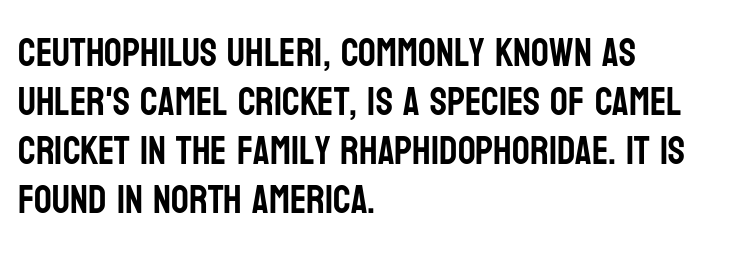
Q: Is the text italic (slanted)? A: No, it is upright.
Q: Is the typeface a serif or a sans-serif typeface? A: Sans-serif.
Q: Is the text underlined? A: No.
Q: How is the paragraph aligned? A: Left-aligned.
Q: Is the spacing between letters normal or unusually wide? A: Normal.
Q: Is the spacing between lines tight, normal or loose? A: Normal.
Q: Width (condensed, normal, or wide)? A: Condensed.
Q: Stroke contrast? A: Low.
Q: x-height? A: Large.
Q: Monospaced? A: No.
